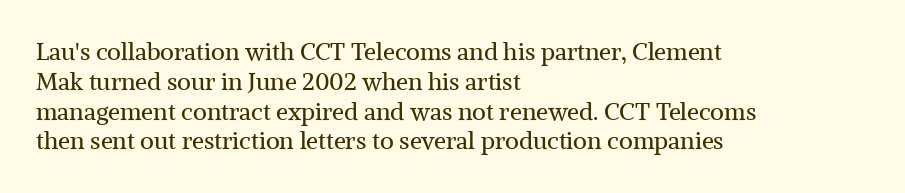
If you drew a line through each stem, it would be perfectly vertical. Tracking value appears to be zero — textbook default spacing. The rag falls on the right side of this text block. The face looks like a standard text weight, possibly lighter. The string is rendered with underlining switched off.
